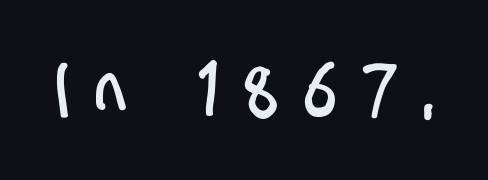
{"serif": "no", "width": "condensed", "stroke_contrast": "low", "x_height": "large", "monospaced": "no", "underline": "no", "letter_spacing": "wide", "letter_spacing_em": 0.4, "glyph_px": 70}
